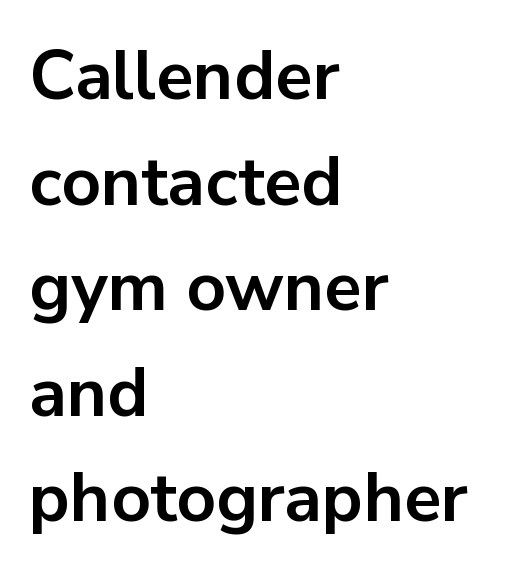
Q: Is the text bold? A: Yes.
Q: Is the text italic (slanted)? A: No, it is upright.
Q: Is the typeface a serif or a sans-serif typeface? A: Sans-serif.
Q: Is the text underlined? A: No.
Q: How is the paragraph aligned? A: Left-aligned.
Q: Is the spacing between letters normal or unusually wide? A: Normal.
Q: Is the spacing between lines tight, normal or loose? A: Normal.
Q: Width (condensed, normal, or wide)? A: Normal.
Q: Stroke contrast? A: Low.
Q: x-height? A: Medium.
Q: Monospaced? A: No.
